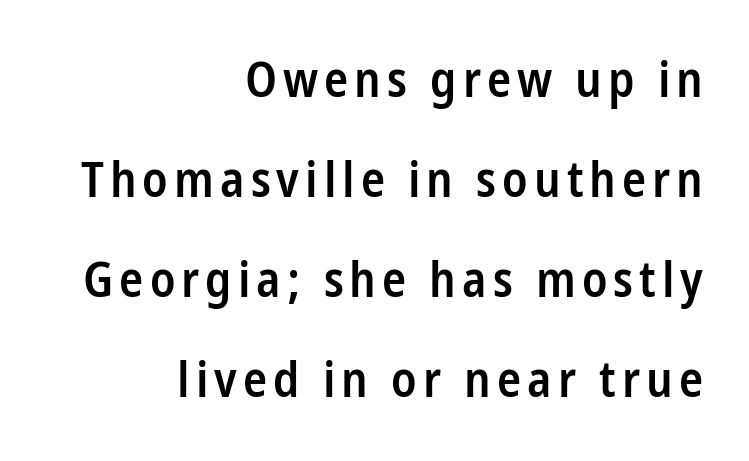
The image shows 50 px semibold, condensed sans-serif type, upright; set right-aligned, loose line spacing (2.0x), not underlined; low stroke contrast and a medium x-height.
